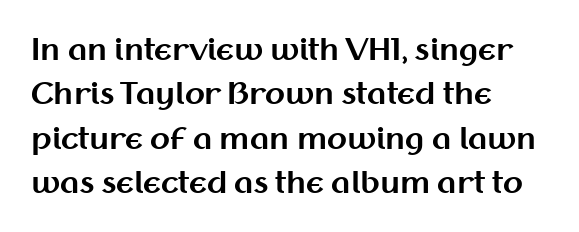
{"serif": "no", "italic": "no", "bold": "yes", "weight": "bold", "width": "normal", "stroke_contrast": "medium", "x_height": "medium", "monospaced": "no", "underline": "no", "align": "left", "line_spacing": "normal", "line_spacing_ratio": 1.53, "letter_spacing": "normal", "letter_spacing_em": 0.0, "glyph_px": 29}
